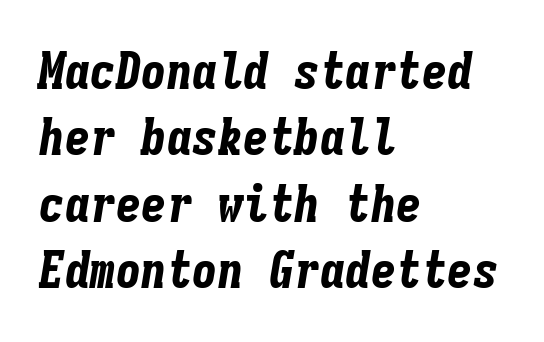
The image shows 51 px bold, condensed type, italic (leaning right), monospaced; set left-aligned, normal line spacing (1.3x), normal letter spacing, not underlined; low stroke contrast and a medium x-height.
